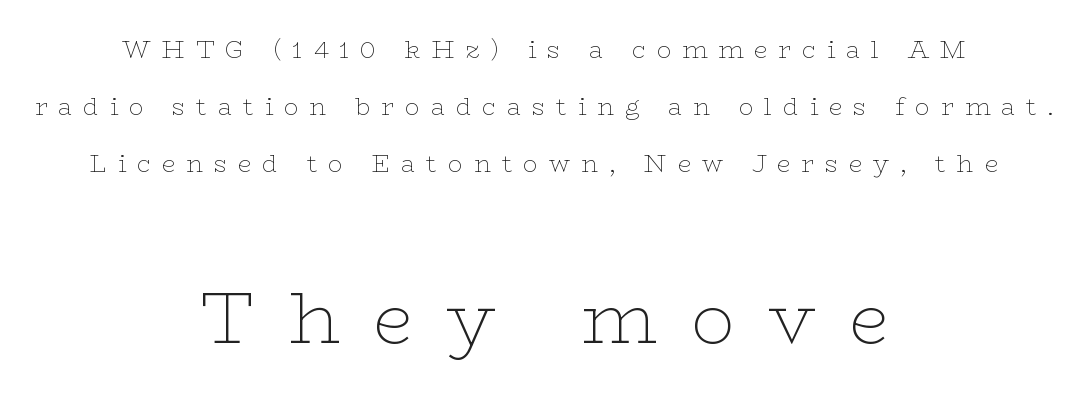
This sample has the flowing, uneven cadence of proportional lettering. Style check: upright. The line texture is sparse and dotted thanks to wide tracking. The lines in this sample share a center point and differ in where they start and stop. The text was rendered using a seriffed face with decorative stroke endings.
